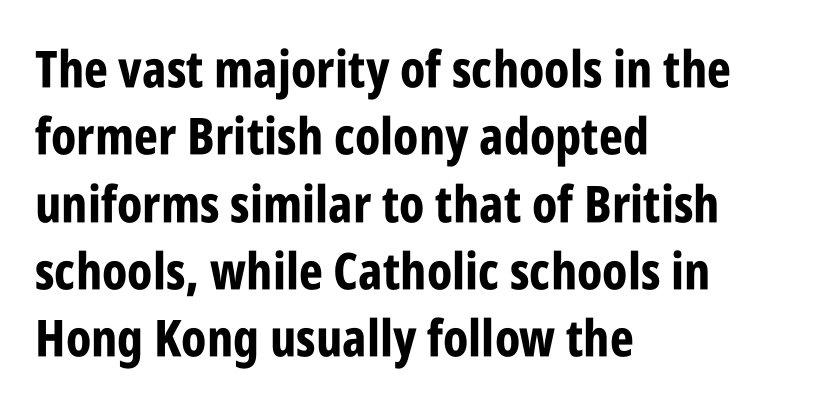
This rendering features lettering with no underline. Varying glyph widths throughout — classic text-font behaviour. The font is running at its bold setting. A normal amount of white space separates one row of letters from the next. These lines keep a tight, regular rhythm from letter to letter.
